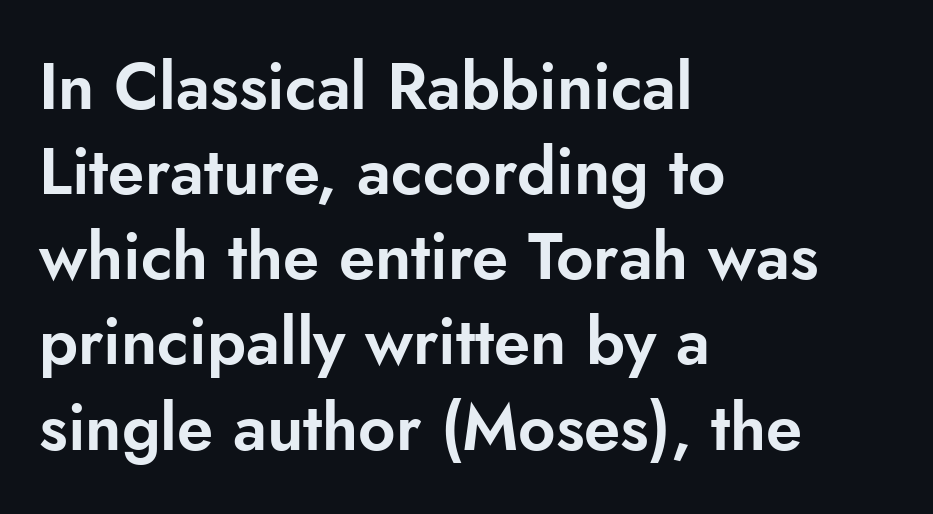
Q: Is the text italic (slanted)? A: No, it is upright.
Q: Is the typeface a serif or a sans-serif typeface? A: Sans-serif.
Q: Is the text underlined? A: No.
Q: How is the paragraph aligned? A: Left-aligned.
Q: Is the spacing between letters normal or unusually wide? A: Normal.
Q: Is the spacing between lines tight, normal or loose? A: Normal.
Q: Width (condensed, normal, or wide)? A: Normal.
Q: Stroke contrast? A: Low.
Q: x-height? A: Small.
Q: Monospaced? A: No.
